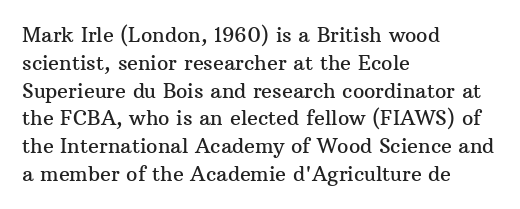
{"italic": "no", "underline": "no", "align": "left", "line_spacing": "normal", "line_spacing_ratio": 1.39, "letter_spacing": "normal", "letter_spacing_em": 0.0, "glyph_px": 20}
